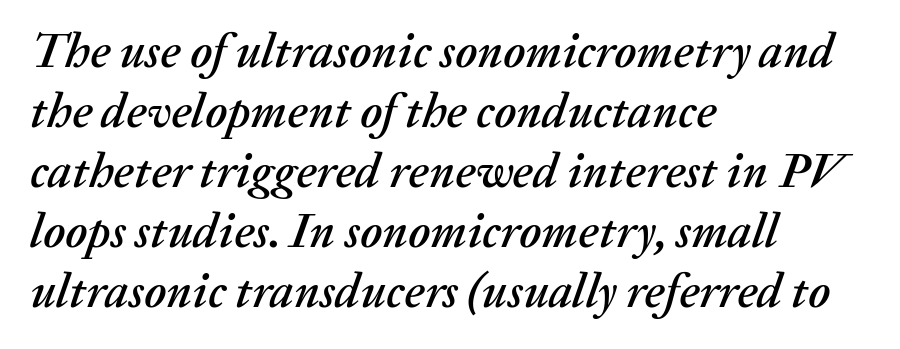
Q: Is the text italic (slanted)? A: Yes, it leans right by about 20 degrees.
Q: Is the text underlined? A: No.
Q: How is the paragraph aligned? A: Left-aligned.
Q: Is the spacing between letters normal or unusually wide? A: Normal.
Q: Is the spacing between lines tight, normal or loose? A: Normal.
Q: Width (condensed, normal, or wide)? A: Normal.
Q: Stroke contrast? A: Medium.
Q: x-height? A: Medium.
Q: Monospaced? A: No.
